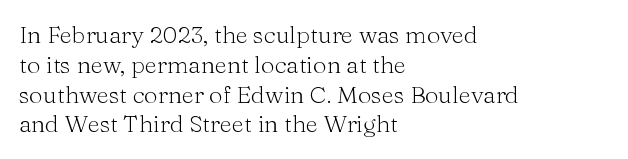
If you drew a line through each stem, it would be perfectly vertical. Tracking value appears to be zero — textbook default spacing. The rag falls on the right side of this text block. The face looks like a standard text weight, possibly lighter. The string is rendered with underlining switched off.
